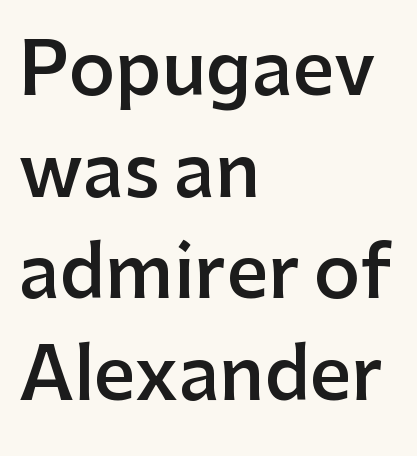
The image shows 72 px semibold sans-serif type, upright; set left-aligned, normal line spacing (1.41x), normal letter spacing, not underlined; low stroke contrast and a medium x-height.
